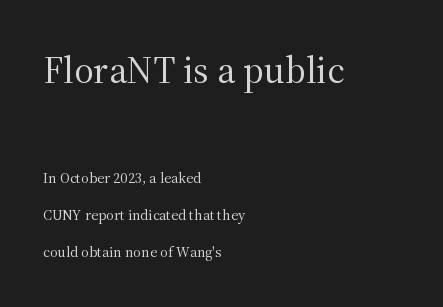
{"serif": "yes", "italic": "no", "bold": "no", "weight": "regular", "width": "normal", "stroke_contrast": "medium", "x_height": "medium", "monospaced": "no", "underline": "no", "align": "left", "line_spacing": "loose", "line_spacing_ratio": 2.47, "letter_spacing": "normal", "letter_spacing_em": 0.0, "larger_block": "first", "size_ratio": 2.53, "glyph_px": 38}
